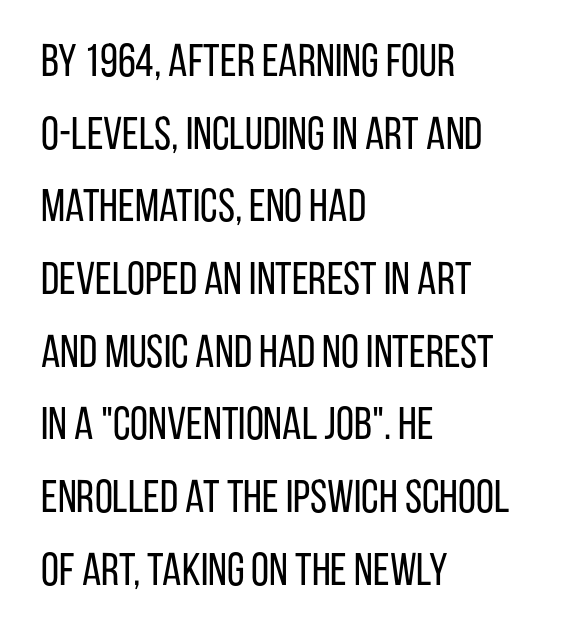
{"serif": "no", "italic": "no", "bold": "no", "weight": "regular", "width": "condensed", "stroke_contrast": "low", "x_height": "large", "monospaced": "no", "underline": "no", "align": "left", "line_spacing": "normal", "line_spacing_ratio": 1.58, "letter_spacing": "normal", "letter_spacing_em": 0.0, "glyph_px": 46}
